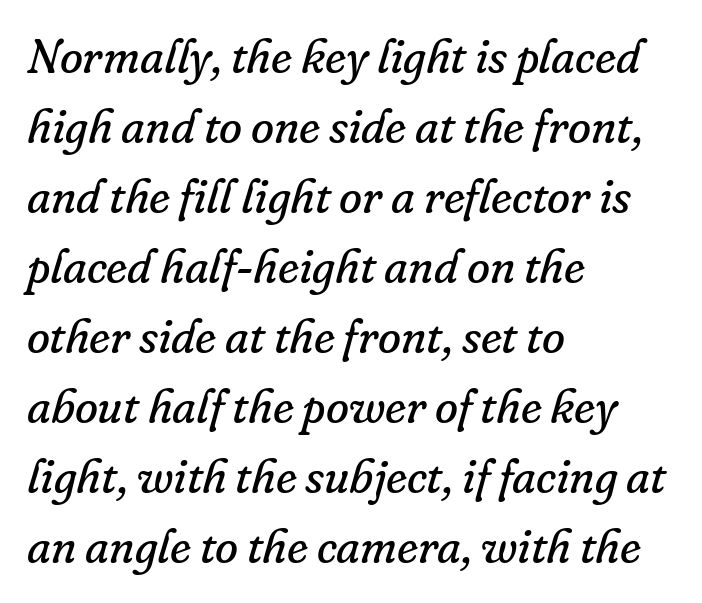
The image shows 47 px regular-weight serif type, italic (leaning right); set left-aligned, normal line spacing (1.49x), normal letter spacing, not underlined; low stroke contrast and a small x-height.
